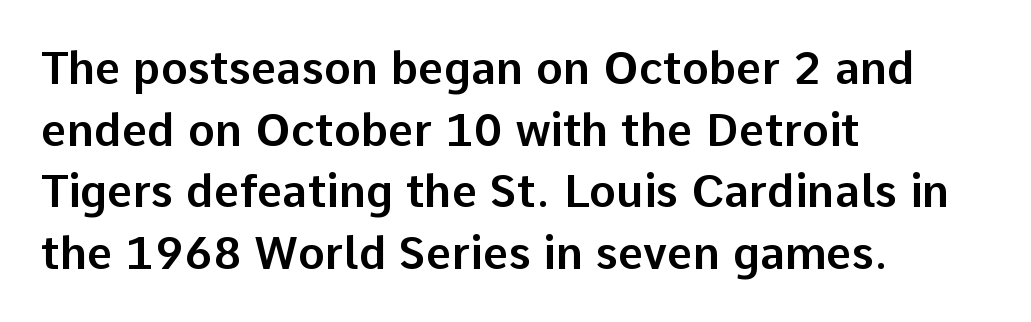
Default kerning and tracking; the words read as compact shapes. The lines in this sample share a left origin and differ only in where they stop. It's the straight-up-and-down kind of type. Here the designer chose a conventional face with non-uniform glyph widths. Regular leading. The typeface chosen for these lines omits serifs.
